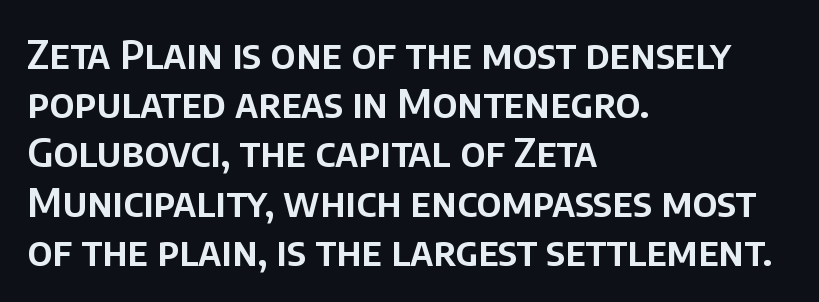
{"serif": "no", "italic": "no", "width": "normal", "stroke_contrast": "low", "x_height": "large", "monospaced": "no", "underline": "no", "align": "left", "line_spacing_ratio": 1.23, "letter_spacing": "normal", "letter_spacing_em": 0.0, "glyph_px": 40}
